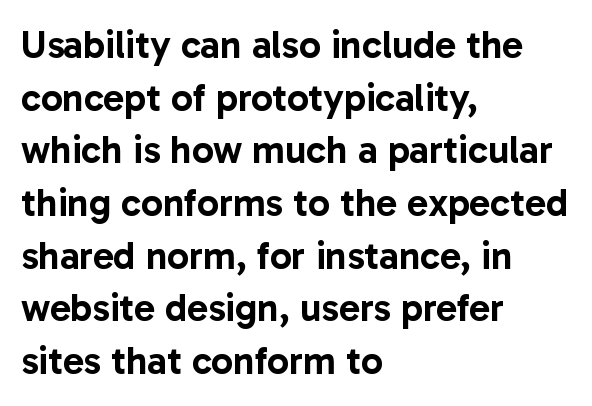
The image shows 39 px sans-serif type, upright; set left-aligned, normal line spacing (1.35x), normal letter spacing, not underlined; low stroke contrast and a medium x-height.
